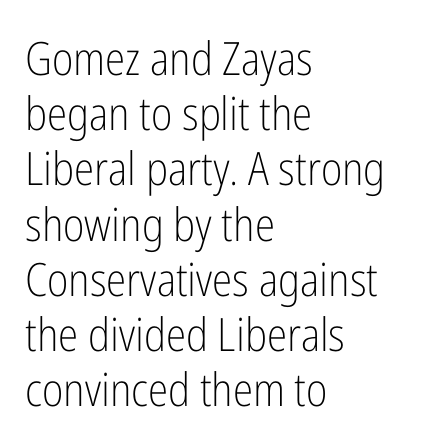
{"serif": "no", "italic": "no", "bold": "no", "weight": "light", "width": "condensed", "stroke_contrast": "low", "x_height": "medium", "monospaced": "no", "underline": "no", "align": "left", "line_spacing_ratio": 1.2, "letter_spacing": "normal", "letter_spacing_em": 0.0, "glyph_px": 46}
